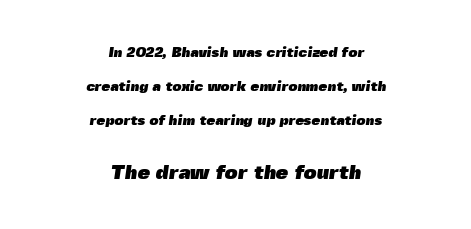
The image shows 20 px bold type; set centered, loose line spacing (2.42x), normal letter spacing, not underlined; the second (bottom) block is 1.43x larger.
